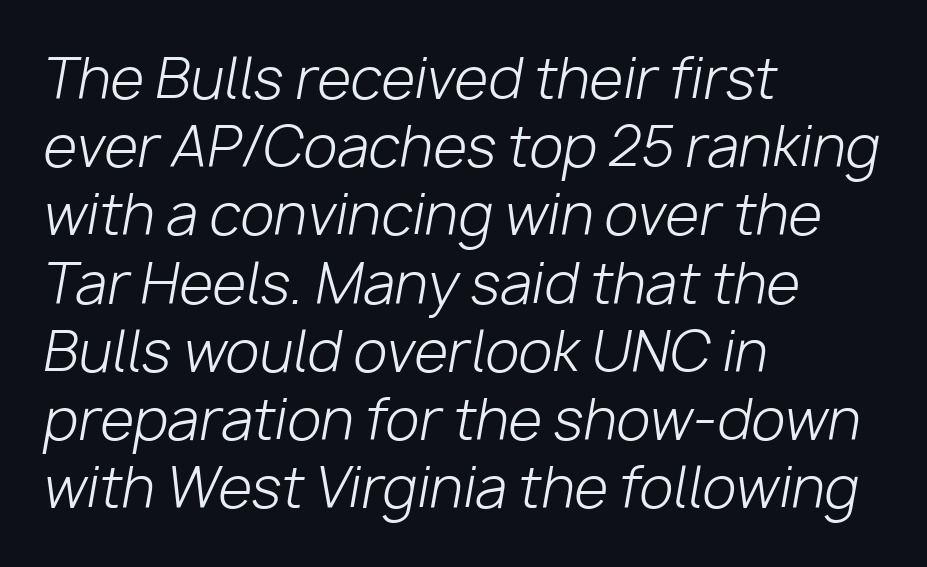
The image shows 55 px light type, italic (leaning right); set left-aligned, line spacing 1.24x, normal letter spacing, not underlined; low stroke contrast and a medium x-height.
